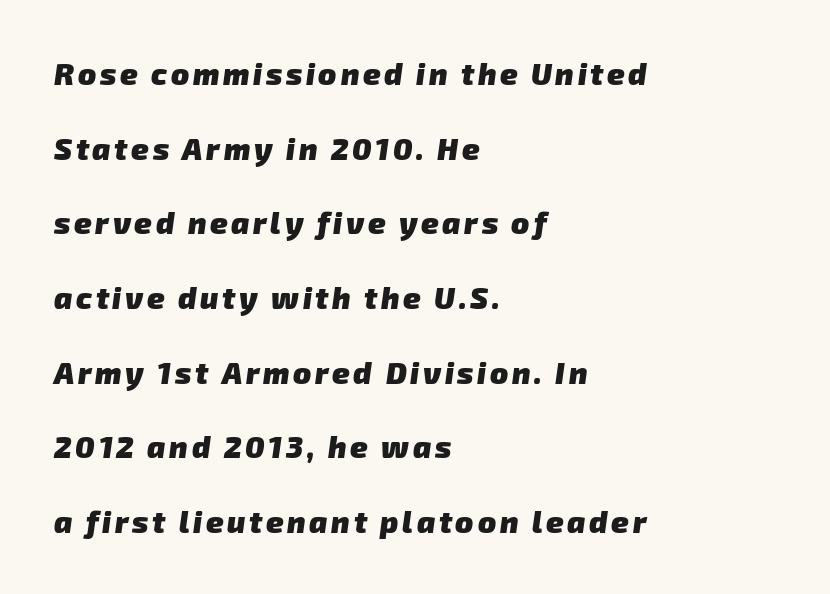
{"serif": "no", "bold": "yes", "weight": "heavy", "width": "normal", "stroke_contrast": "low", "x_height": "medium", "monospaced": "no", "underline": "no", "align": "left", "line_spacing": "loose", "line_spacing_ratio": 2.49, "glyph_px": 30}
